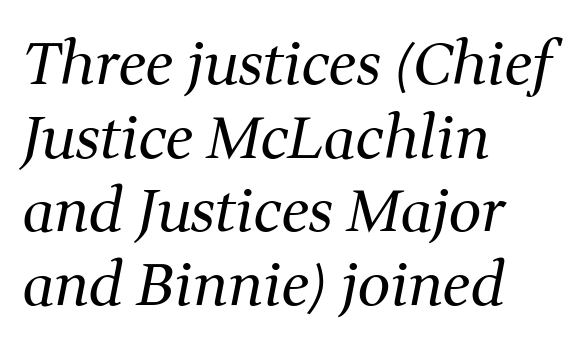
The image shows 58 px regular-weight serif type, italic (leaning right); set left-aligned, normal line spacing (1.27x), normal letter spacing, not underlined; medium stroke contrast and a medium x-height.
